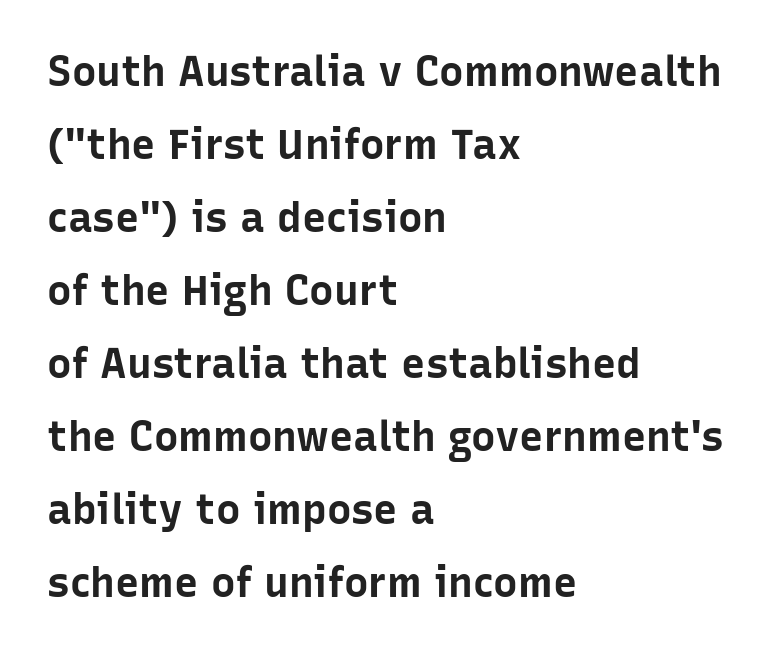
The image shows 41 px bold sans-serif type, upright; set left-aligned, line spacing 1.78x, normal letter spacing, not underlined; low stroke contrast and a medium x-height.
